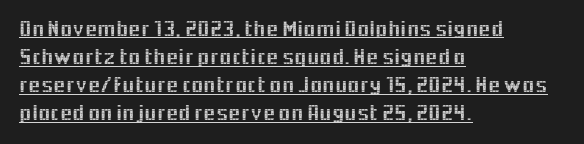
The image shows 22 px text type, upright; set left-aligned, normal line spacing (1.28x), normal letter spacing, underlined.
